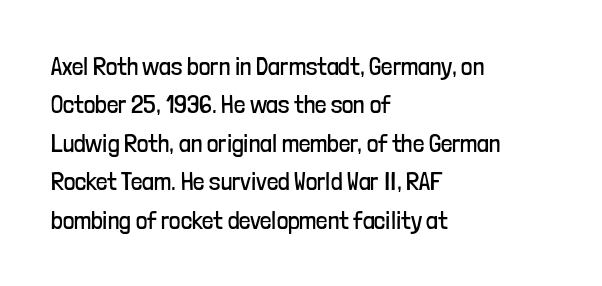
{"italic": "no", "bold": "no", "underline": "no", "align": "left", "line_spacing": "normal", "line_spacing_ratio": 1.54, "letter_spacing": "normal", "letter_spacing_em": 0.0, "glyph_px": 25}
